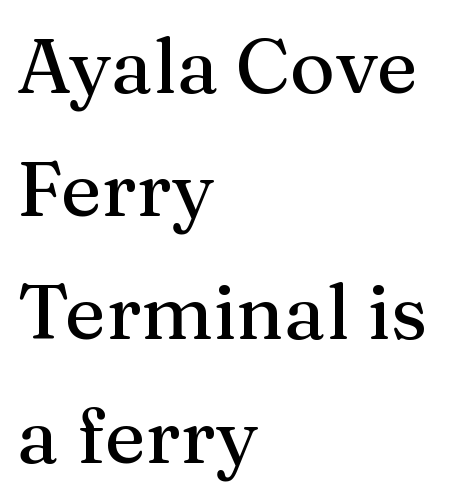
Q: Is the text italic (slanted)? A: No, it is upright.
Q: Is the typeface a serif or a sans-serif typeface? A: Serif.
Q: Is the text underlined? A: No.
Q: How is the paragraph aligned? A: Left-aligned.
Q: Is the spacing between letters normal or unusually wide? A: Normal.
Q: Is the spacing between lines tight, normal or loose? A: Normal.
Q: Width (condensed, normal, or wide)? A: Normal.
Q: Stroke contrast? A: Medium.
Q: x-height? A: Medium.
Q: Monospaced? A: No.
